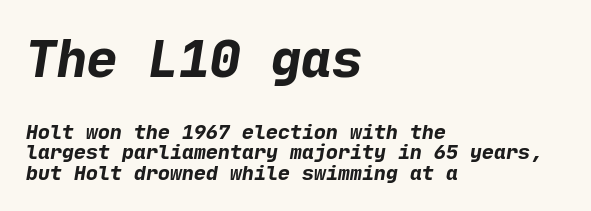
How would I describe the line gaps? Narrow and economical. Block one is the big one; block two sits smaller underneath. Summary of weight: heavy, a full bold. The tracking reads as untouched default to a designer's eye.
